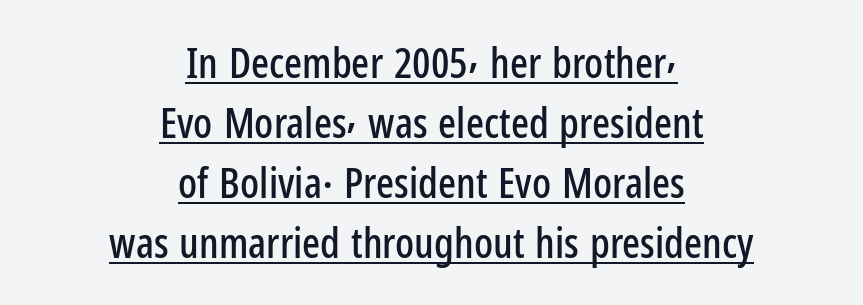
The image shows 42 px condensed sans-serif type, upright; set centered, normal line spacing (1.43x), normal letter spacing, underlined; low stroke contrast and a medium x-height.
